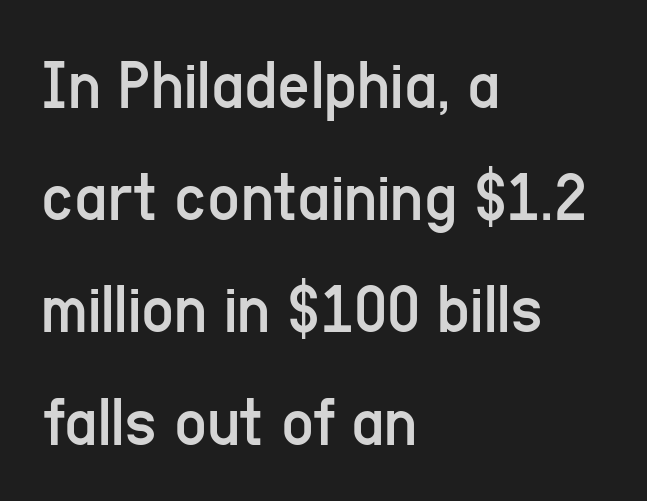
Q: Is the text bold? A: No.
Q: Is the text italic (slanted)? A: No, it is upright.
Q: Is the typeface a serif or a sans-serif typeface? A: Sans-serif.
Q: Is the text underlined? A: No.
Q: How is the paragraph aligned? A: Left-aligned.
Q: Is the spacing between letters normal or unusually wide? A: Normal.
Q: Is the spacing between lines tight, normal or loose? A: Normal.
Q: Width (condensed, normal, or wide)? A: Condensed.
Q: Stroke contrast? A: Low.
Q: x-height? A: Medium.
Q: Monospaced? A: No.
